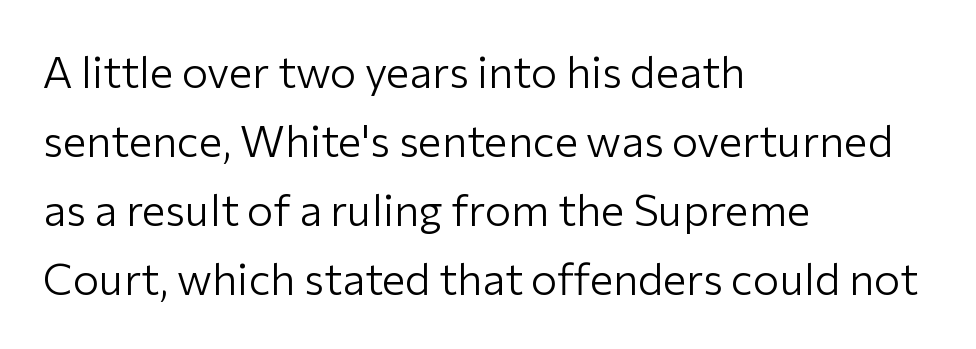
Q: Is the text bold? A: No.
Q: Is the text italic (slanted)? A: No, it is upright.
Q: Is the typeface a serif or a sans-serif typeface? A: Sans-serif.
Q: Is the text underlined? A: No.
Q: How is the paragraph aligned? A: Left-aligned.
Q: Is the spacing between letters normal or unusually wide? A: Normal.
Q: Is the spacing between lines tight, normal or loose? A: Normal.
Q: Width (condensed, normal, or wide)? A: Normal.
Q: Stroke contrast? A: Low.
Q: x-height? A: Medium.
Q: Monospaced? A: No.
